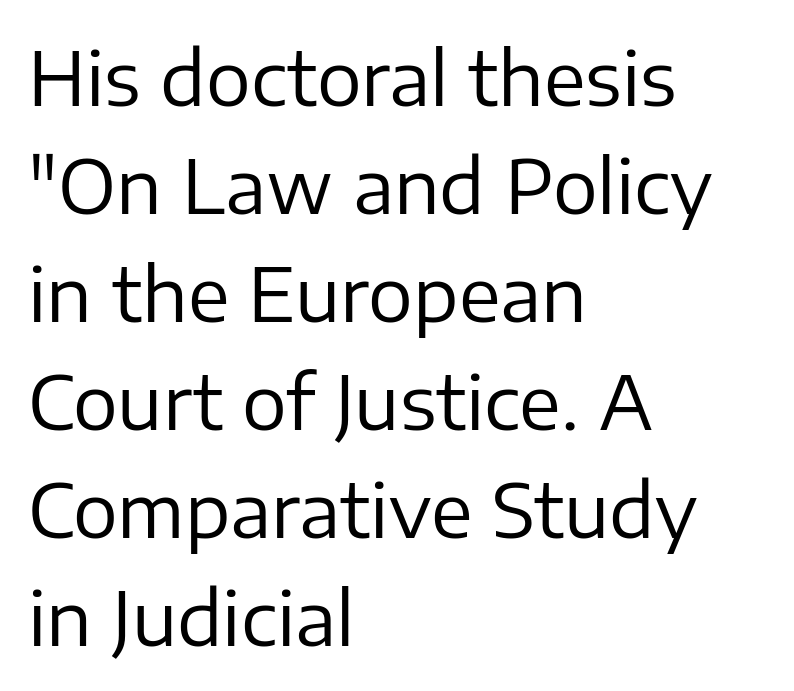
The image shows 75 px regular-weight sans-serif type, upright; set left-aligned, normal line spacing (1.44x), normal letter spacing, not underlined; low stroke contrast and a medium x-height.
